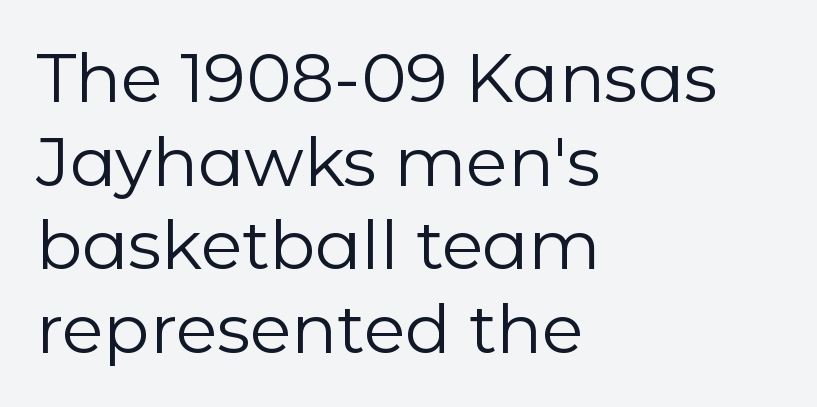
The image shows 68 px regular-weight sans-serif type, upright; set left-aligned, line spacing 1.23x, normal letter spacing, not underlined; low stroke contrast and a medium x-height.
